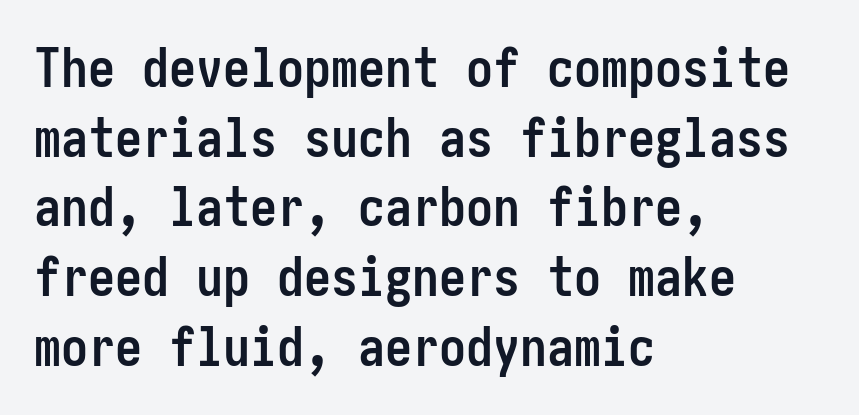
The image shows 54 px semibold, condensed sans-serif type, upright; set left-aligned, normal line spacing (1.29x), normal letter spacing, not underlined; low stroke contrast and a medium x-height.
